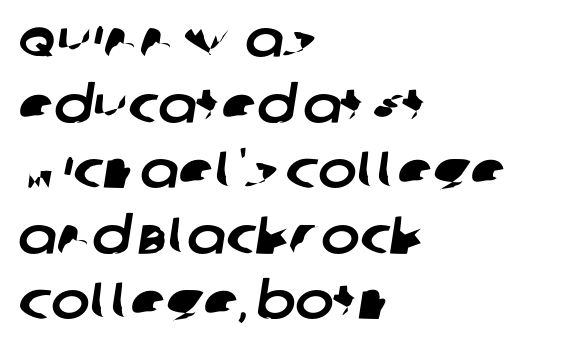
{"serif": "no", "width": "normal", "stroke_contrast": "low", "x_height": "large", "monospaced": "no", "underline": "no", "align": "left", "line_spacing": "normal", "line_spacing_ratio": 1.26, "letter_spacing": "normal", "letter_spacing_em": 0.0, "glyph_px": 52}
